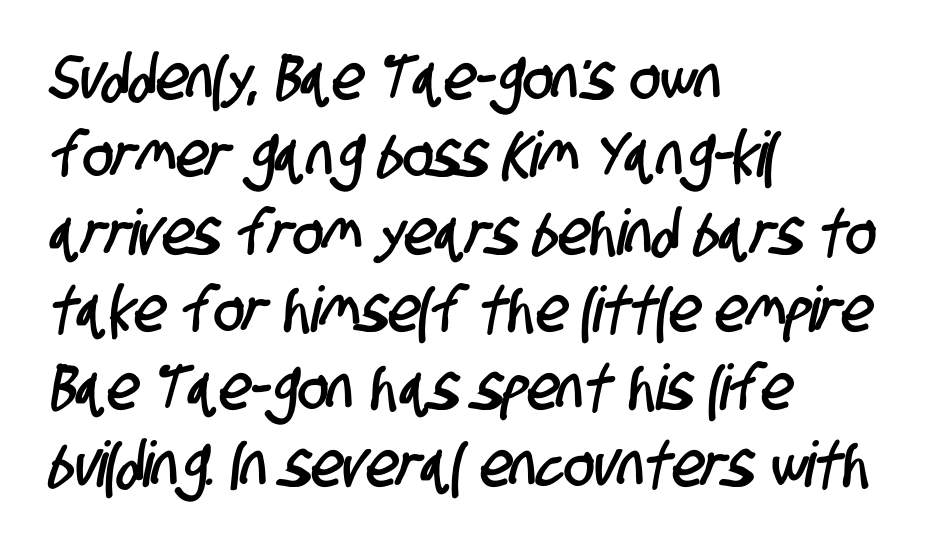
Q: Is the typeface a serif or a sans-serif typeface? A: Sans-serif.
Q: Is the text underlined? A: No.
Q: How is the paragraph aligned? A: Left-aligned.
Q: Is the spacing between letters normal or unusually wide? A: Normal.
Q: Width (condensed, normal, or wide)? A: Condensed.
Q: Stroke contrast? A: Low.
Q: x-height? A: Large.
Q: Monospaced? A: No.
